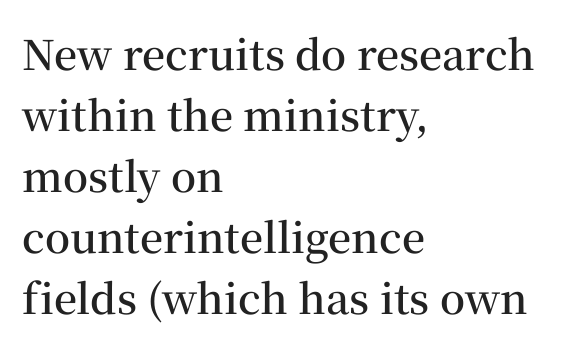
Successive baselines arrive at the customary interval. Horizontal alignment here is leftward, the default for most running prose. Weight: semibold (demi). Lines of text with bare space underneath. Varying glyph widths throughout — classic text-font behaviour.
